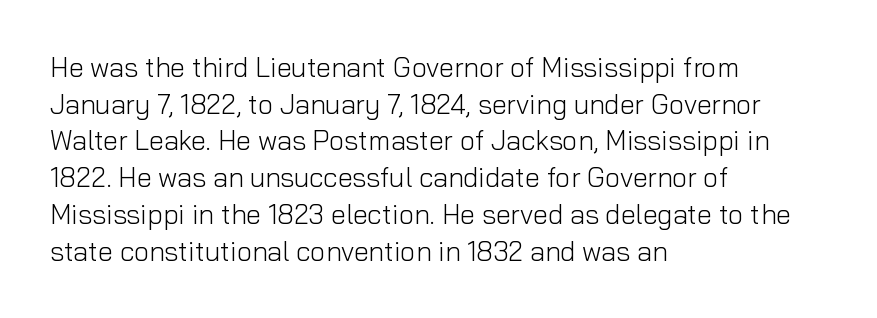
Q: Is the text bold? A: No.
Q: Is the text italic (slanted)? A: No, it is upright.
Q: Is the text underlined? A: No.
Q: How is the paragraph aligned? A: Left-aligned.
Q: Is the spacing between letters normal or unusually wide? A: Normal.
Q: Is the spacing between lines tight, normal or loose? A: Normal.
